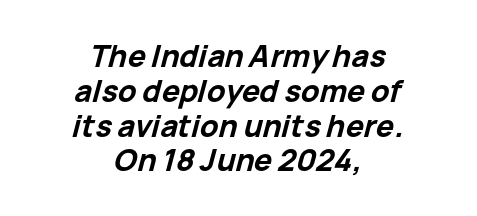
{"italic": "yes", "lean": "right", "slant_degrees": 15, "bold": "yes", "weight": "bold", "width": "normal", "stroke_contrast": "low", "x_height": "medium", "monospaced": "no", "underline": "no", "align": "center", "line_spacing_ratio": 1.16, "letter_spacing": "normal", "letter_spacing_em": 0.0, "glyph_px": 30}
